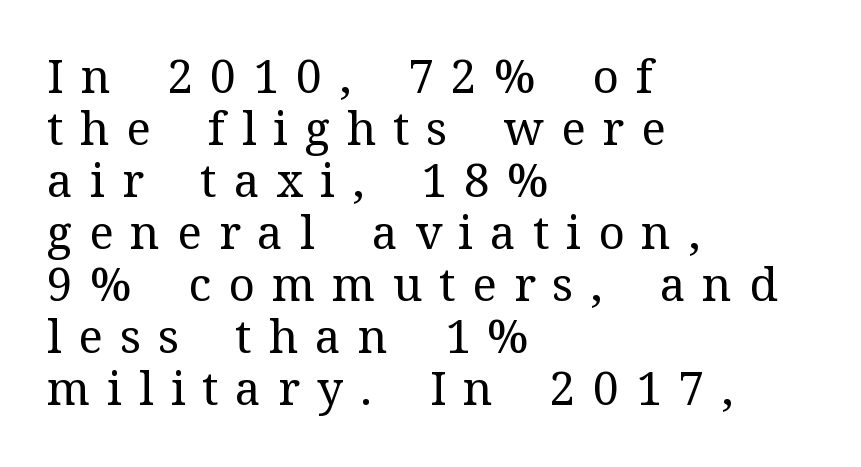
The image shows 46 px regular-weight serif type, upright; set left-aligned, tight line spacing (1.13x), unusually wide letter spacing (+0.37 em), not underlined; medium stroke contrast and a medium x-height.
